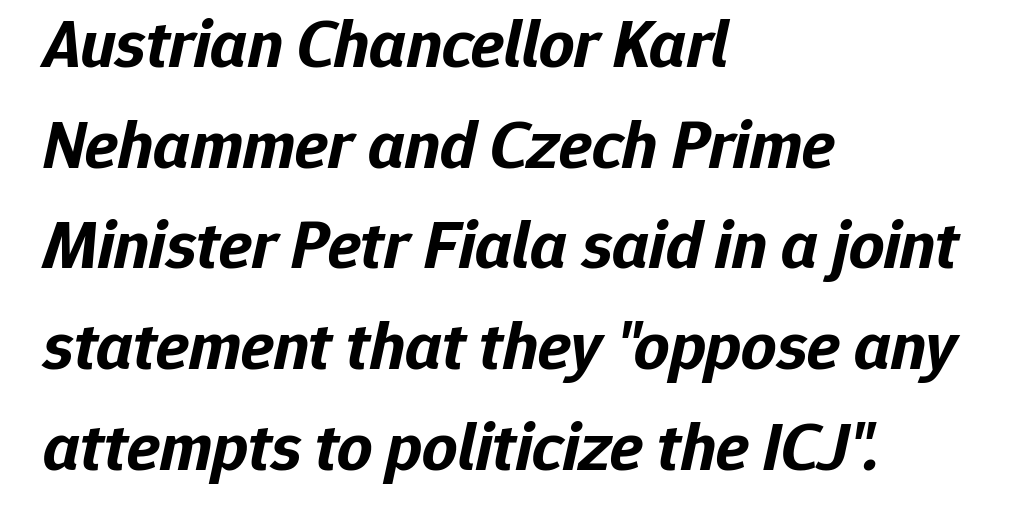
Q: Is the text bold? A: Yes.
Q: Is the text italic (slanted)? A: Yes, it leans right by about 12 degrees.
Q: Is the text underlined? A: No.
Q: How is the paragraph aligned? A: Left-aligned.
Q: Is the spacing between letters normal or unusually wide? A: Normal.
Q: Is the spacing between lines tight, normal or loose? A: Normal.
Q: Width (condensed, normal, or wide)? A: Normal.
Q: Stroke contrast? A: Low.
Q: x-height? A: Medium.
Q: Monospaced? A: No.
